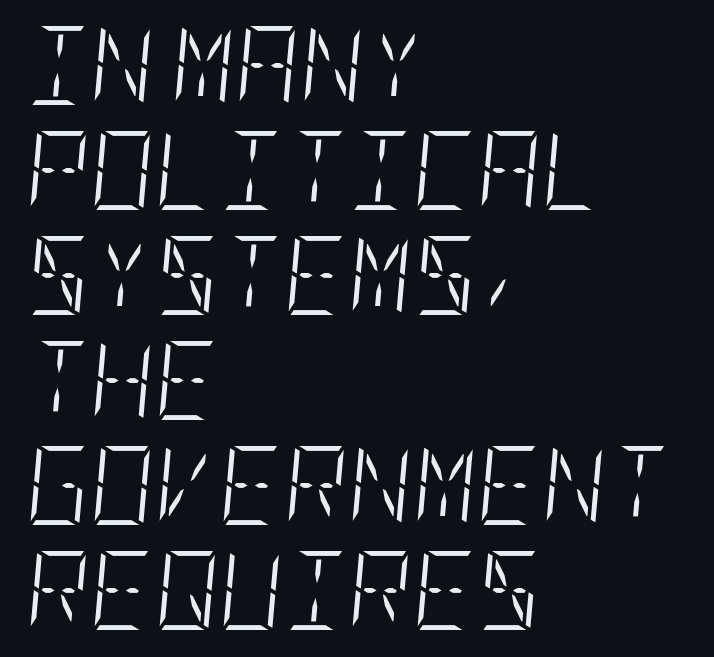
The image shows 79 px light, condensed type, italic (leaning right); set left-aligned, normal line spacing (1.33x), normal letter spacing, not underlined; low stroke contrast and a large x-height.
